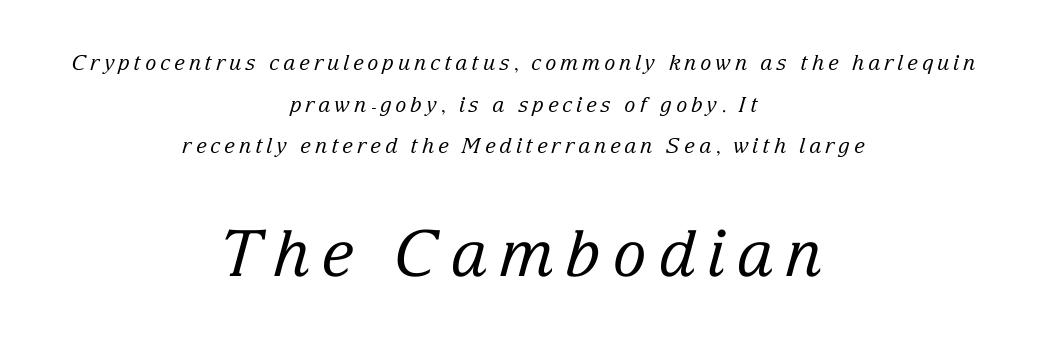
Q: Is the text bold? A: No.
Q: Is the text italic (slanted)? A: Yes, it leans right by about 15 degrees.
Q: Is the typeface a serif or a sans-serif typeface? A: Serif.
Q: Is the text underlined? A: No.
Q: How is the paragraph aligned? A: Centered.
Q: Is the spacing between lines tight, normal or loose? A: Loose.
Q: Which block of text is set in a larger size, the first (top) or the second (bottom)? A: The second (bottom) one.
Q: Width (condensed, normal, or wide)? A: Normal.
Q: Stroke contrast? A: Low.
Q: x-height? A: Medium.
Q: Monospaced? A: No.
